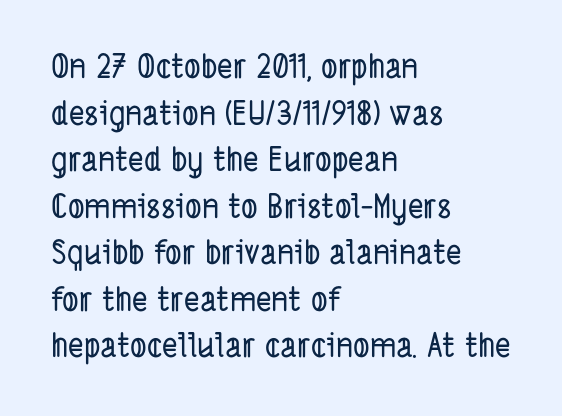
These lines keep a tight, regular rhythm from letter to letter. This is sans-serif lettering, the kind often seen on screens and signage. A clean baseline with only descenders dipping below it. The passage shown is typed in a proportional face where columns would drift. The line-height multiplier appears to be the usual default.
